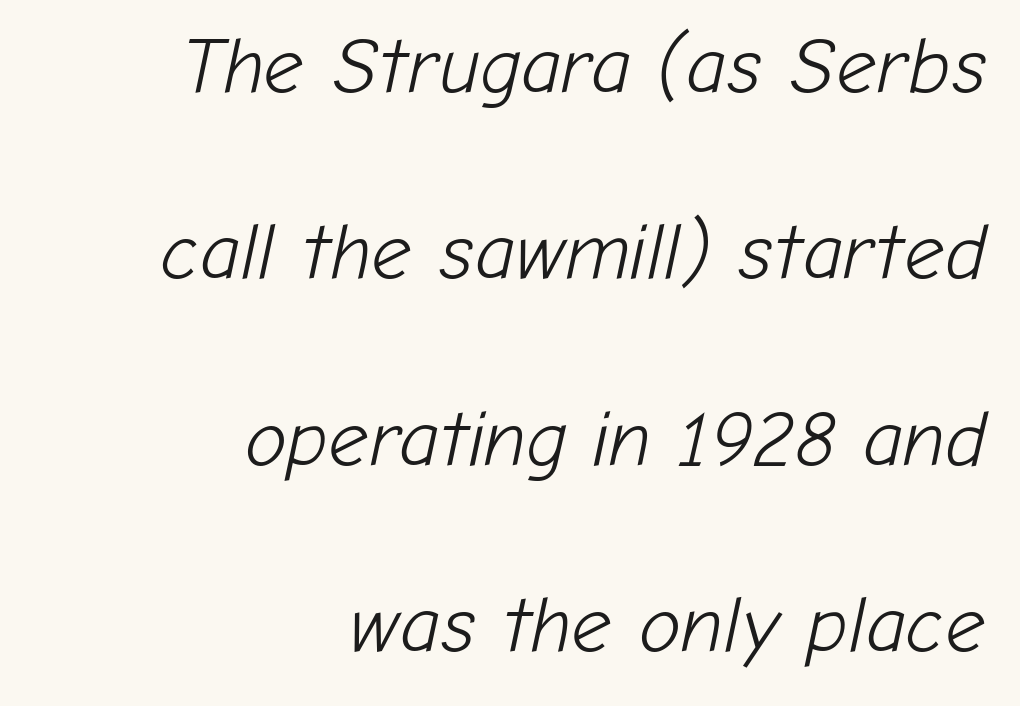
The image shows 79 px light type, italic (leaning right); set right-aligned, loose line spacing (2.36x), normal letter spacing, not underlined; low stroke contrast and a medium x-height.
